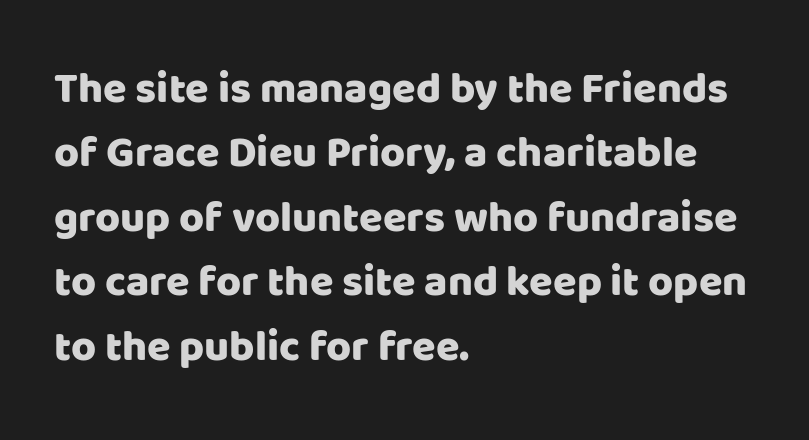
Characters follow at the spacing the type designer built in. What's the leading like? Ordinary, nothing unusual. Note the varied advance widths — an 'i' is clearly narrower than an 'm'. Rule under the text: the space is simply empty. The designer went with a sans here, leaving each stem footless.
